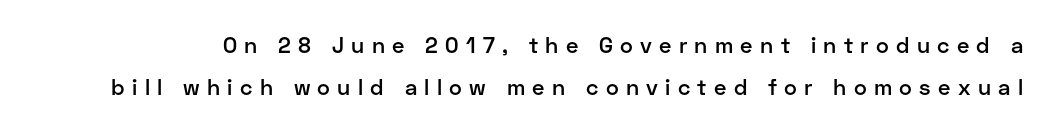
Q: Is the text bold? A: Semi-bold.
Q: Is the text italic (slanted)? A: No, it is upright.
Q: Is the text underlined? A: No.
Q: Is the spacing between letters normal or unusually wide? A: Unusually wide.
Q: Is the spacing between lines tight, normal or loose? A: Loose.
